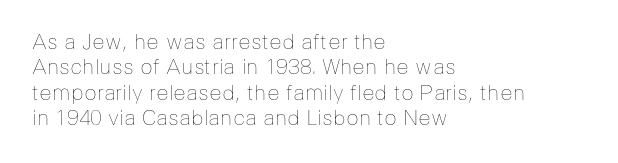
Q: Is the text bold? A: No.
Q: Is the text italic (slanted)? A: No, it is upright.
Q: Is the text underlined? A: No.
Q: How is the paragraph aligned? A: Left-aligned.
Q: Is the spacing between letters normal or unusually wide? A: Normal.
